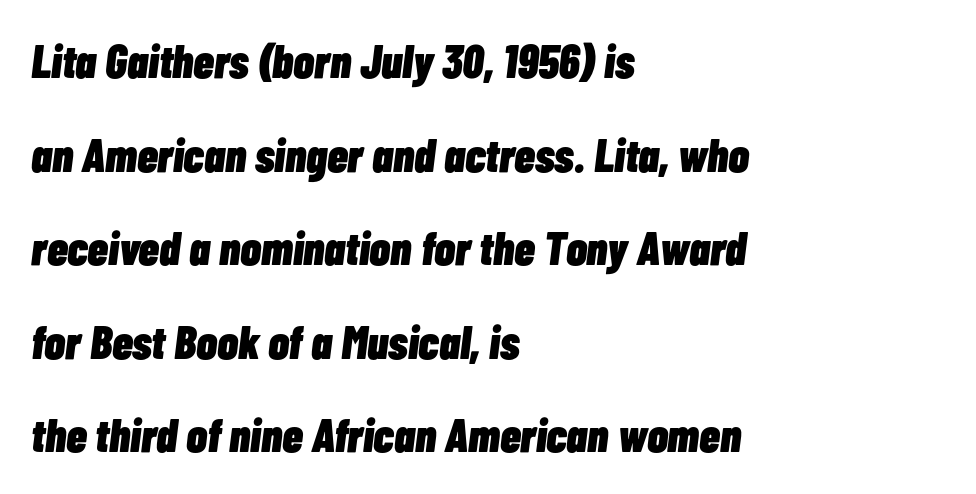
The image shows 47 px heavy, condensed type, italic (leaning right); set left-aligned, loose line spacing (1.99x), normal letter spacing, not underlined; low stroke contrast and a medium x-height.
